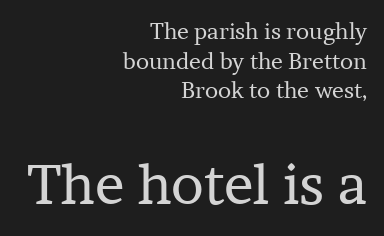
{"serif": "yes", "italic": "no", "bold": "no", "weight": "regular", "width": "normal", "stroke_contrast": "low", "x_height": "medium", "monospaced": "no", "underline": "no", "align": "right", "line_spacing": "normal", "line_spacing_ratio": 1.35, "letter_spacing": "normal", "letter_spacing_em": 0.0, "larger_block": "second", "size_ratio": 2.5, "glyph_px": 55}
